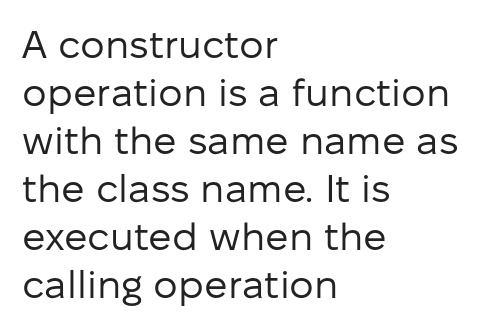
Q: Is the text bold? A: No.
Q: Is the text italic (slanted)? A: No, it is upright.
Q: Is the typeface a serif or a sans-serif typeface? A: Sans-serif.
Q: Is the text underlined? A: No.
Q: How is the paragraph aligned? A: Left-aligned.
Q: Is the spacing between letters normal or unusually wide? A: Normal.
Q: Width (condensed, normal, or wide)? A: Normal.
Q: Stroke contrast? A: Low.
Q: x-height? A: Medium.
Q: Monospaced? A: No.
